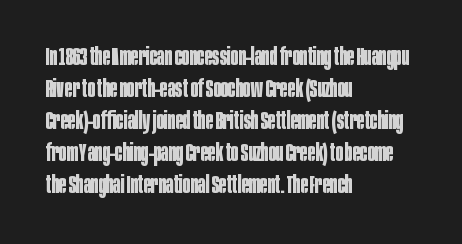
The image shows 25 px bold type, upright; set left-aligned, normal line spacing (1.28x), normal letter spacing, not underlined.
